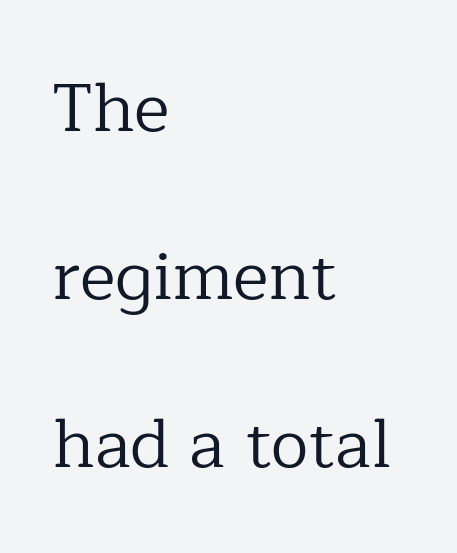
The image shows 68 px regular-weight serif type, upright; set left-aligned, loose line spacing (2.47x), normal letter spacing, not underlined; low stroke contrast and a medium x-height.
